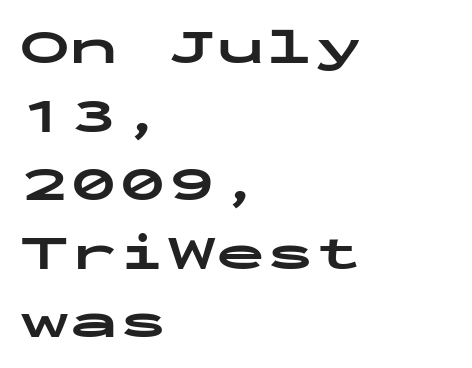
The image shows 49 px bold, wide sans-serif type, upright, monospaced; set left-aligned, normal line spacing (1.4x), normal letter spacing, not underlined; low stroke contrast and a medium x-height.
